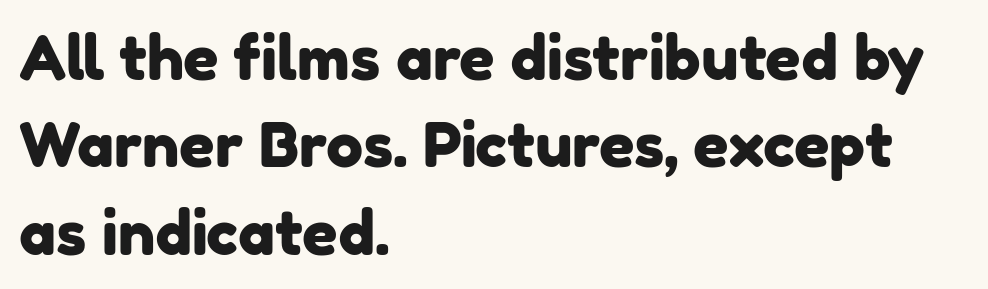
{"serif": "no", "width": "normal", "stroke_contrast": "low", "x_height": "medium", "monospaced": "no", "underline": "no", "align": "left", "line_spacing": "normal", "line_spacing_ratio": 1.41, "letter_spacing": "normal", "letter_spacing_em": 0.0, "glyph_px": 62}
